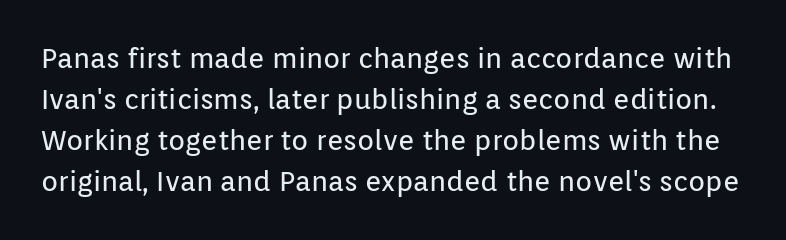
The image shows 28 px regular-weight sans-serif type, upright; set normal line spacing (1.47x), normal letter spacing, not underlined; low stroke contrast and a medium x-height.
